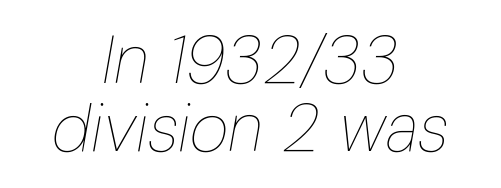
The image shows 67 px thin, condensed type, italic (leaning right); set centered, tight line spacing (1.01x), normal letter spacing, not underlined; low stroke contrast and a medium x-height.
